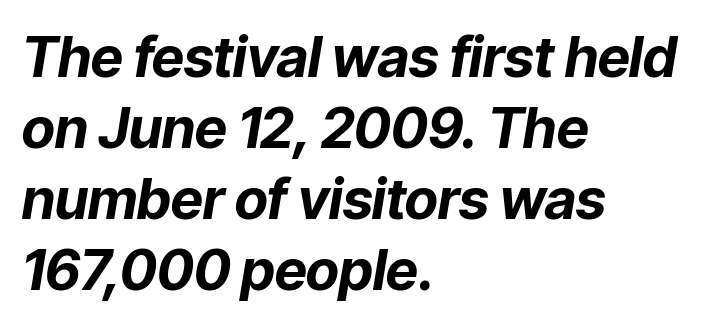
Q: Is the text bold? A: Yes.
Q: Is the text italic (slanted)? A: Yes, it leans right by about 9 degrees.
Q: Is the text underlined? A: No.
Q: How is the paragraph aligned? A: Left-aligned.
Q: Is the spacing between letters normal or unusually wide? A: Normal.
Q: Is the spacing between lines tight, normal or loose? A: Normal.
Q: Width (condensed, normal, or wide)? A: Normal.
Q: Stroke contrast? A: Low.
Q: x-height? A: Medium.
Q: Monospaced? A: No.
